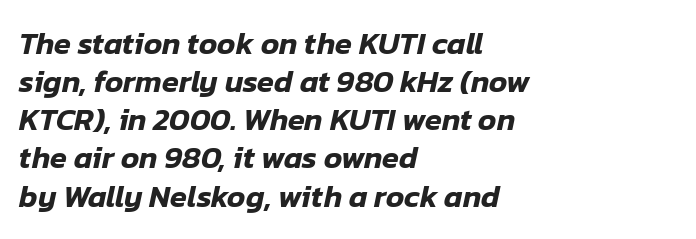
{"italic": "yes", "lean": "right", "slant_degrees": 12, "width": "normal", "stroke_contrast": "low", "x_height": "medium", "monospaced": "no", "underline": "no", "align": "left", "line_spacing_ratio": 1.23, "letter_spacing": "normal", "letter_spacing_em": 0.0, "glyph_px": 31}
